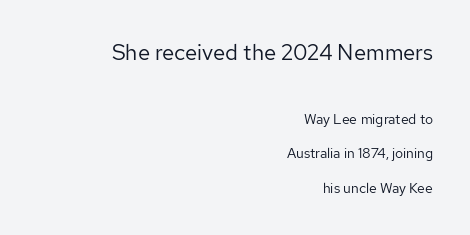
What's the leading like? Stretched, with rows far apart. No word sits above an underline. The typeface has the unassuming heft of standard copy or less. Typeset ragged left — the right edge is the straight one. This is the regular roman posture of the typeface. Tracking here is standard; glyphs follow each other at the usual distance.
